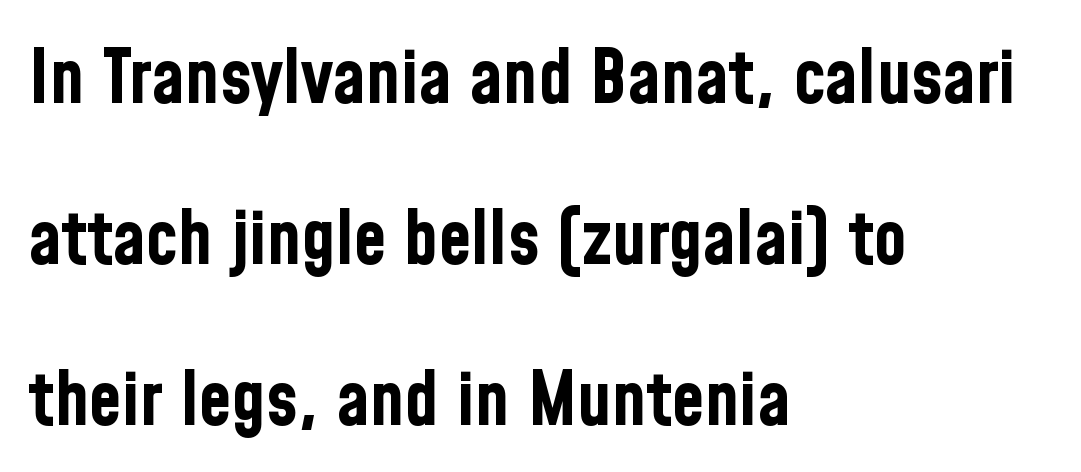
The image shows 75 px bold, condensed sans-serif type, upright; set left-aligned, loose line spacing (2.15x), normal letter spacing, not underlined; low stroke contrast and a medium x-height.
